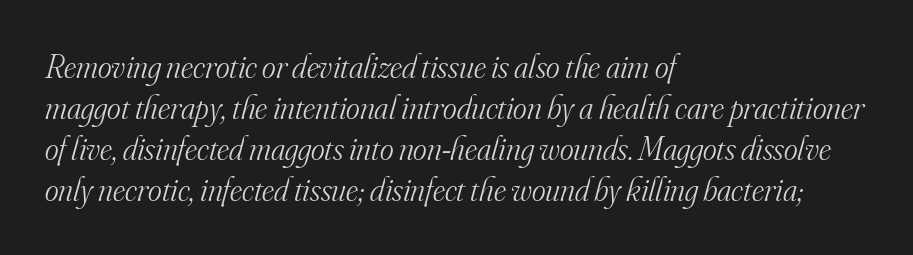
The image shows 33 px light serif type, italic (leaning right); set left-aligned, line spacing 1.24x, normal letter spacing, not underlined; medium stroke contrast and a small x-height.
